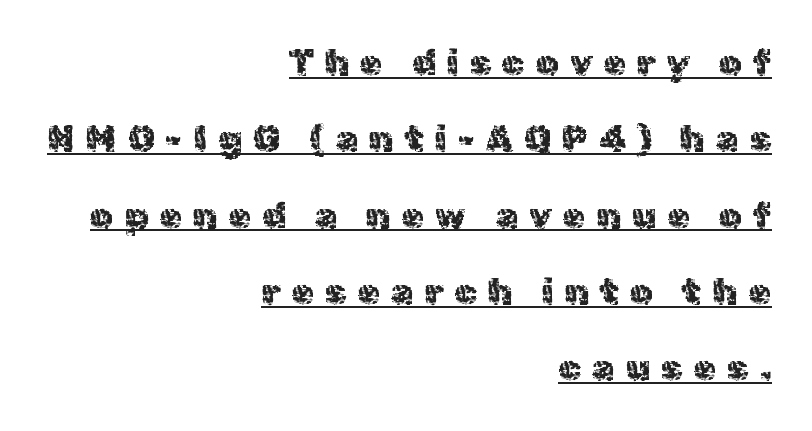
Q: Is the text italic (slanted)? A: No, it is upright.
Q: Is the typeface a serif or a sans-serif typeface? A: Sans-serif.
Q: Is the text underlined? A: Yes.
Q: How is the paragraph aligned? A: Right-aligned.
Q: Is the spacing between letters normal or unusually wide? A: Unusually wide.
Q: Is the spacing between lines tight, normal or loose? A: Loose.
Q: Width (condensed, normal, or wide)? A: Normal.
Q: x-height? A: Medium.
Q: Monospaced? A: No.
